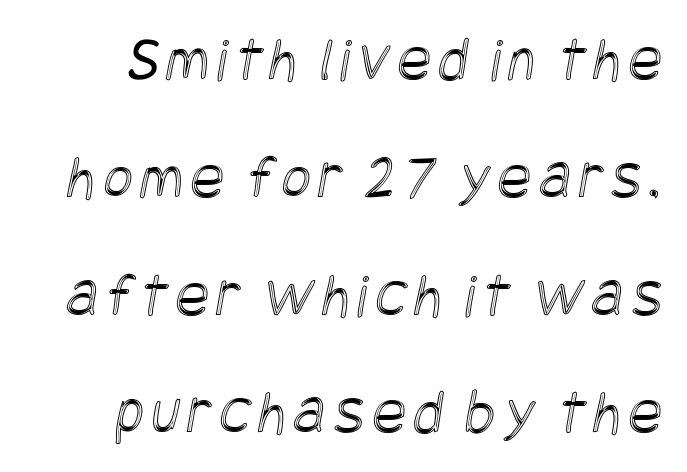
A bare baseline throughout the passage.
